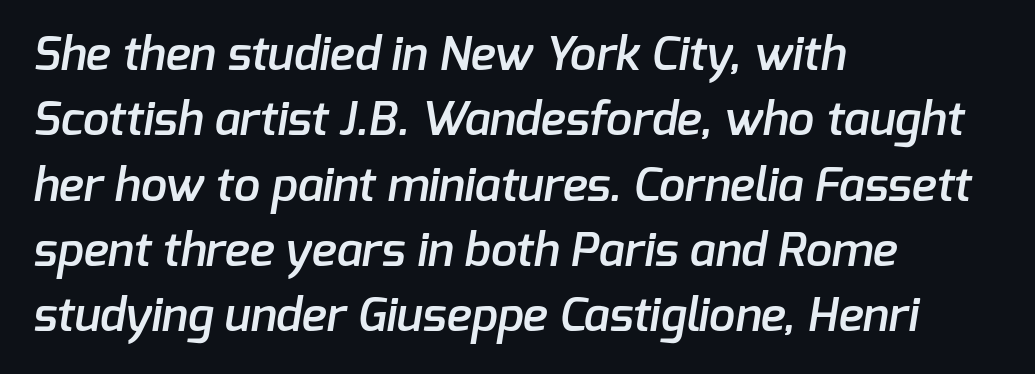
The image shows 47 px semibold sans-serif type; set left-aligned, normal line spacing (1.39x), normal letter spacing, not underlined; low stroke contrast and a medium x-height.
